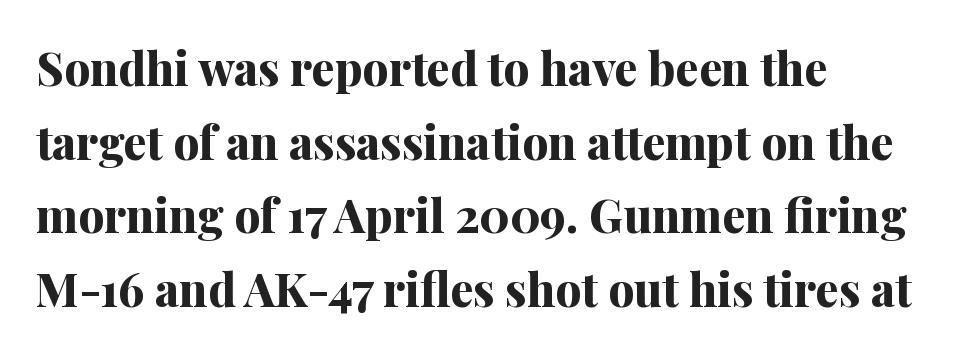
Q: Is the text bold? A: Yes.
Q: Is the text italic (slanted)? A: No, it is upright.
Q: Is the typeface a serif or a sans-serif typeface? A: Serif.
Q: Is the text underlined? A: No.
Q: How is the paragraph aligned? A: Left-aligned.
Q: Is the spacing between letters normal or unusually wide? A: Normal.
Q: Is the spacing between lines tight, normal or loose? A: Normal.
Q: Width (condensed, normal, or wide)? A: Normal.
Q: Stroke contrast? A: Medium.
Q: x-height? A: Medium.
Q: Monospaced? A: No.
